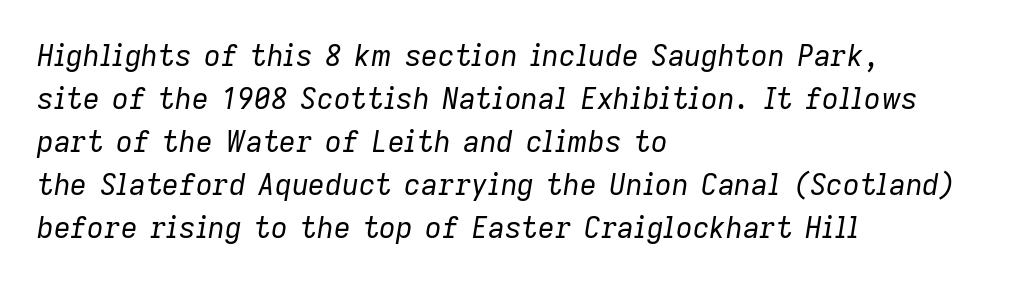
The text block is weighted toward the left margin, trailing off unevenly rightward. Each row of text sits above clean, open space. The typography opts for an oblique posture over an upright one. A typesetter would call this proportional, since set widths differ per character. This rendering leaves character spacing at its baseline value. Weight: regular or lighter.
